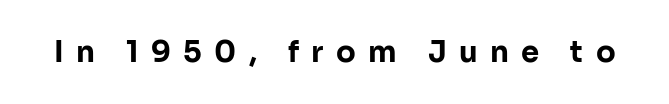
The image shows 29 px bold sans-serif type, upright; set unusually wide letter spacing (+0.43 em), not underlined; low stroke contrast and a medium x-height.
